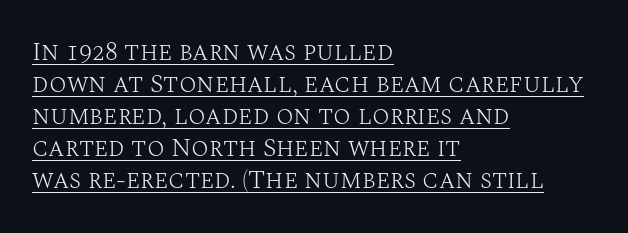
The specimen includes a rule beneath the text block's lines. Horizontally, the lines are justified to the leading edge only. How are the letters spaced? Ordinarily, with no added tracking. Letters have the restrained weight of plain body copy at most.
